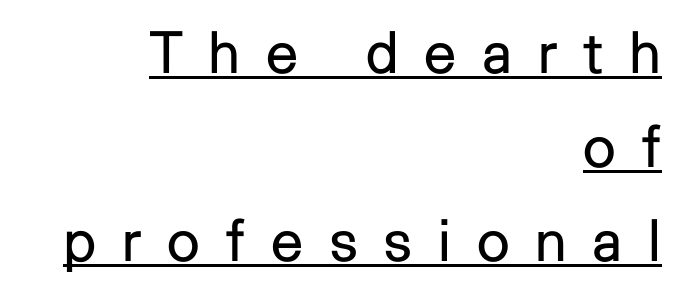
{"serif": "no", "italic": "no", "bold": "no", "weight": "regular", "width": "normal", "stroke_contrast": "low", "x_height": "medium", "monospaced": "no", "underline": "yes", "align": "right", "line_spacing": "normal", "line_spacing_ratio": 1.62, "letter_spacing": "wide", "letter_spacing_em": 0.45, "glyph_px": 58}
